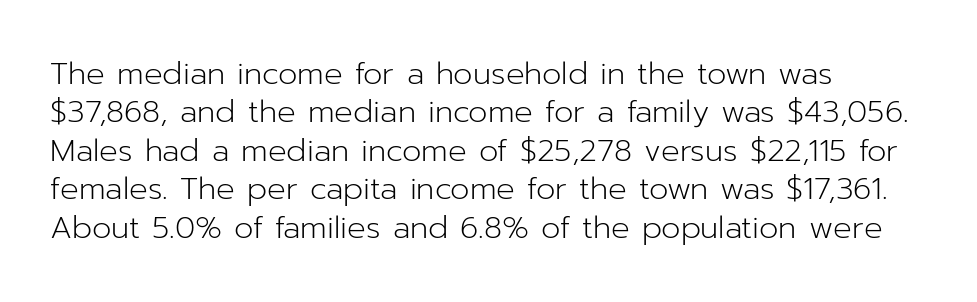
{"serif": "no", "italic": "no", "bold": "no", "weight": "light", "width": "normal", "stroke_contrast": "low", "x_height": "medium", "monospaced": "no", "underline": "no", "align": "left", "line_spacing_ratio": 1.24, "letter_spacing": "normal", "letter_spacing_em": 0.0, "glyph_px": 31}
